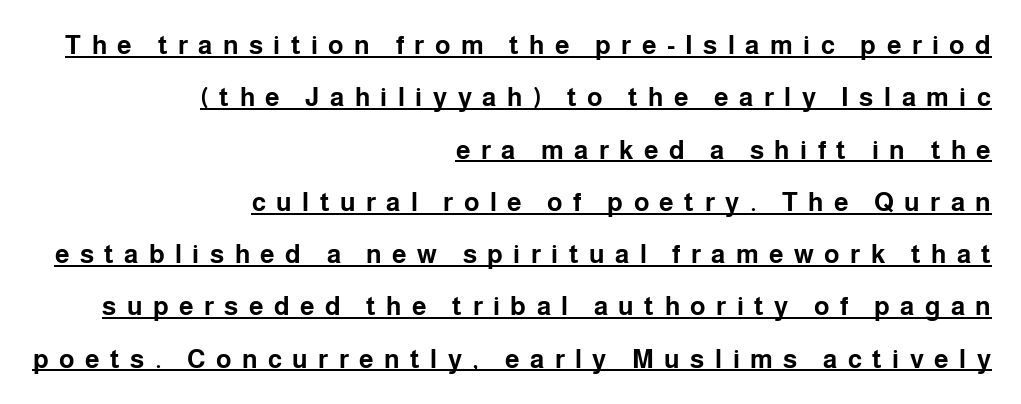
{"italic": "no", "bold": "yes", "underline": "yes", "align": "right", "line_spacing": "loose", "line_spacing_ratio": 2.01, "letter_spacing": "wide", "letter_spacing_em": 0.4, "glyph_px": 26}
